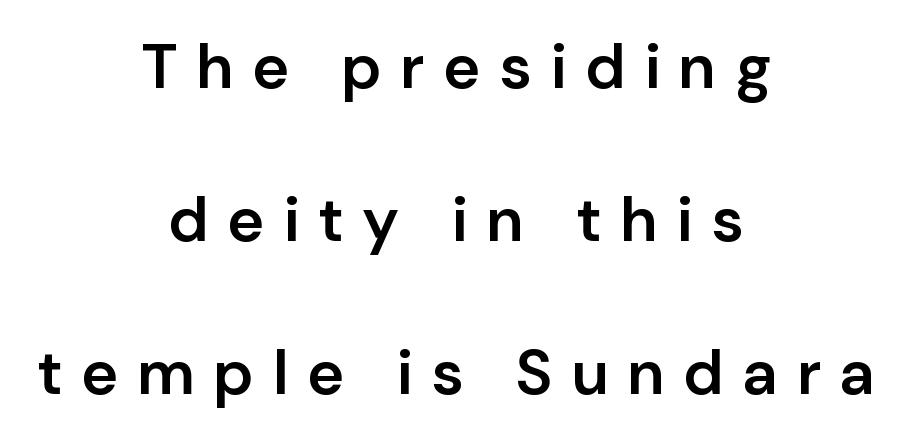
Q: Is the text bold? A: Semi-bold.
Q: Is the text italic (slanted)? A: No, it is upright.
Q: Is the typeface a serif or a sans-serif typeface? A: Sans-serif.
Q: Is the text underlined? A: No.
Q: How is the paragraph aligned? A: Centered.
Q: Is the spacing between letters normal or unusually wide? A: Unusually wide.
Q: Is the spacing between lines tight, normal or loose? A: Loose.
Q: Width (condensed, normal, or wide)? A: Normal.
Q: Stroke contrast? A: Low.
Q: x-height? A: Medium.
Q: Monospaced? A: No.
